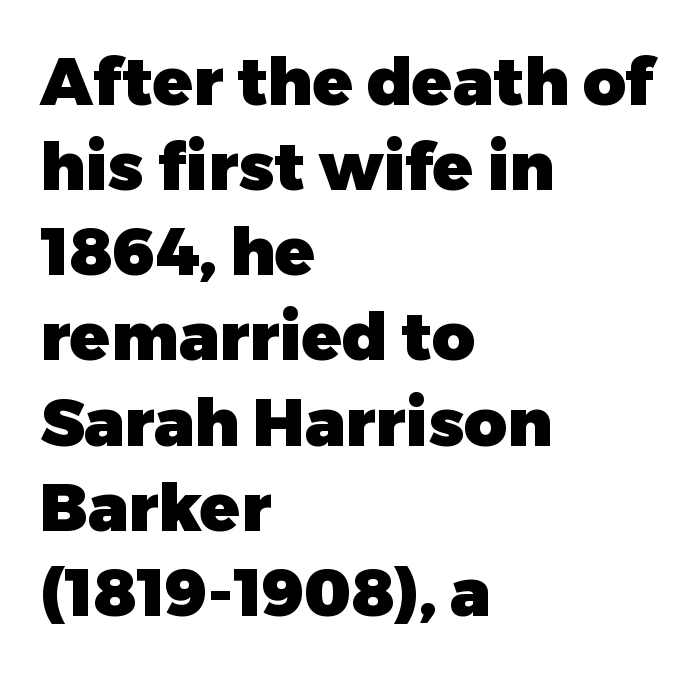
{"serif": "no", "italic": "no", "bold": "yes", "weight": "heavy", "width": "normal", "stroke_contrast": "low", "x_height": "medium", "monospaced": "no", "underline": "no", "align": "left", "line_spacing": "normal", "line_spacing_ratio": 1.29, "letter_spacing": "normal", "letter_spacing_em": 0.0, "glyph_px": 66}
